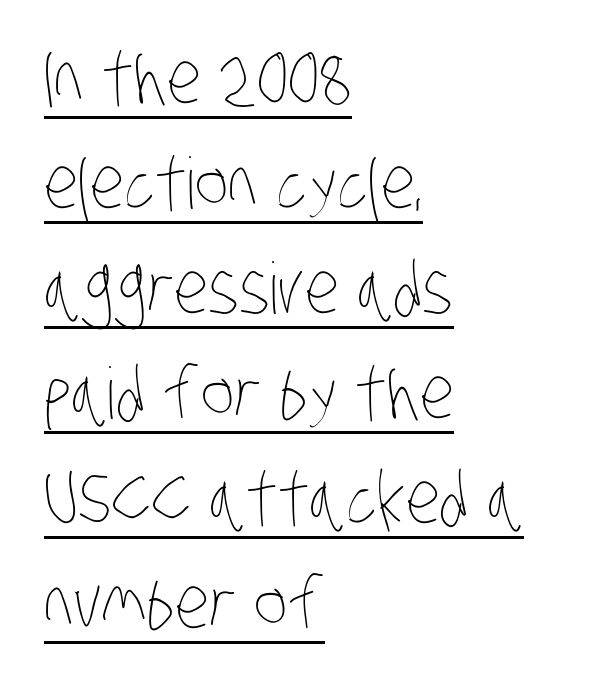
{"bold": "no", "weight": "thin", "width": "condensed", "stroke_contrast": "low", "x_height": "large", "monospaced": "no", "underline": "yes", "align": "left", "line_spacing": "normal", "line_spacing_ratio": 1.48, "letter_spacing": "normal", "letter_spacing_em": 0.0, "glyph_px": 71}
